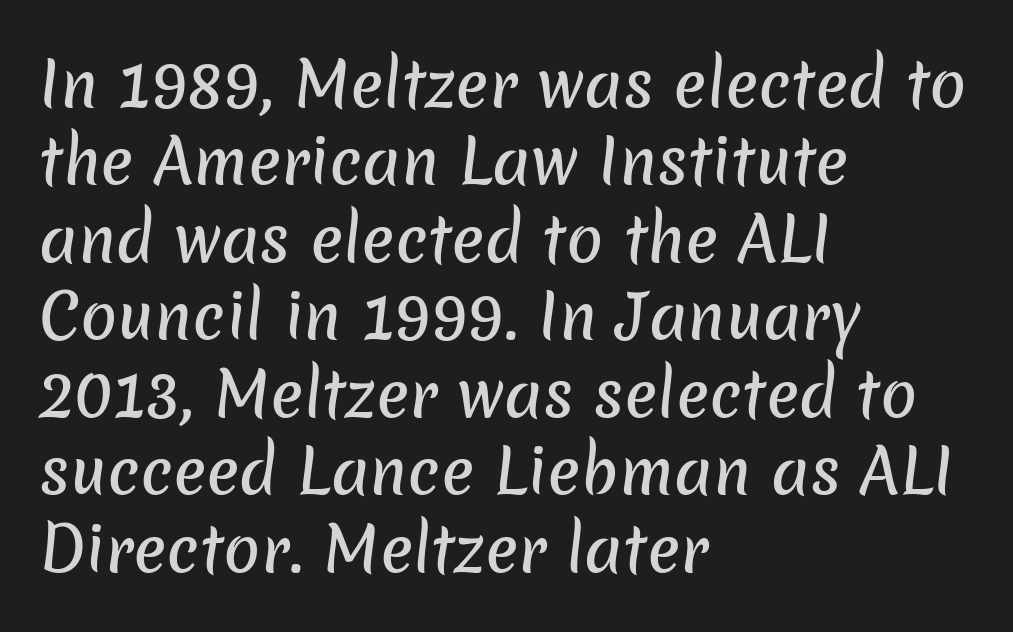
Each letter's strokes conclude bluntly, with no projecting serifs. Words appear dense and cohesive because spacing is normal. Here the designer chose a conventional face with non-uniform glyph widths. Where is the straight margin? On the left. The strip under each line holds only bare page. Regarding leading, the lines here are spaced in the standard way.
